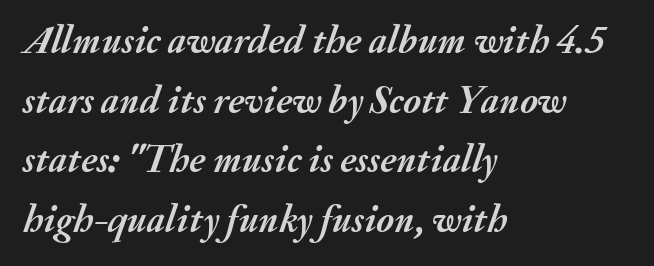
{"italic": "yes", "lean": "right", "slant_degrees": 20, "bold": "yes", "weight": "semibold", "width": "normal", "stroke_contrast": "medium", "x_height": "small", "monospaced": "no", "underline": "no", "align": "left", "line_spacing": "normal", "line_spacing_ratio": 1.53, "letter_spacing": "normal", "letter_spacing_em": 0.0, "glyph_px": 39}
